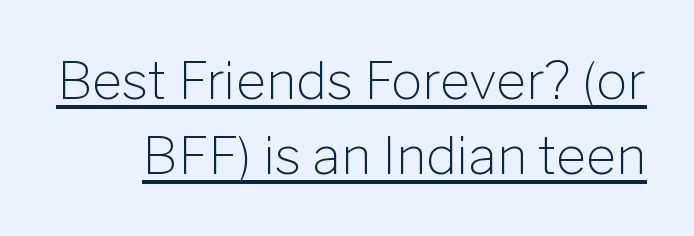
Q: Is the text bold? A: No.
Q: Is the text italic (slanted)? A: No, it is upright.
Q: Is the typeface a serif or a sans-serif typeface? A: Sans-serif.
Q: Is the text underlined? A: Yes.
Q: Is the spacing between letters normal or unusually wide? A: Normal.
Q: Is the spacing between lines tight, normal or loose? A: Normal.
Q: Width (condensed, normal, or wide)? A: Normal.
Q: Stroke contrast? A: Low.
Q: x-height? A: Medium.
Q: Monospaced? A: No.
